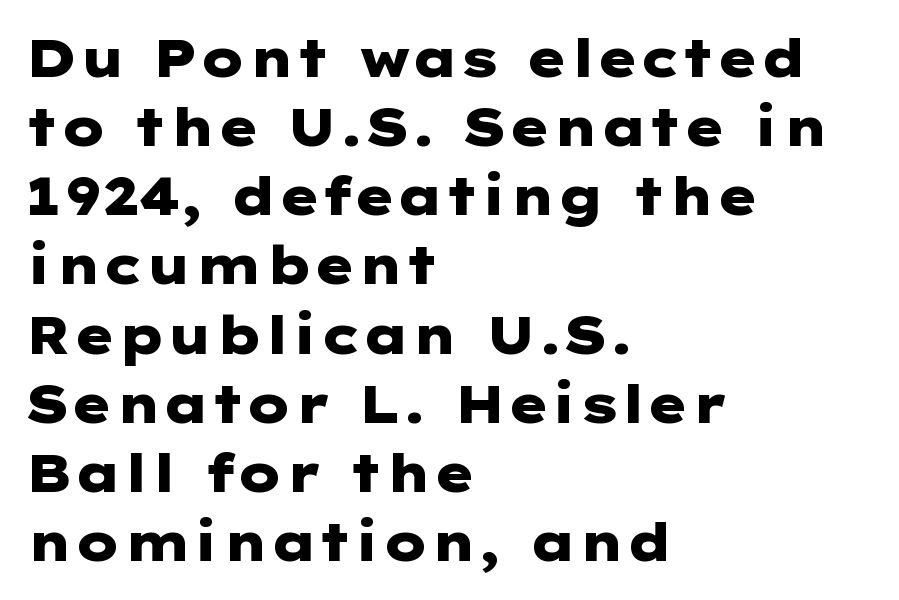
The image shows 52 px heavy, wide sans-serif type, upright; set left-aligned, normal line spacing (1.33x), normal letter spacing, not underlined; low stroke contrast and a medium x-height.
